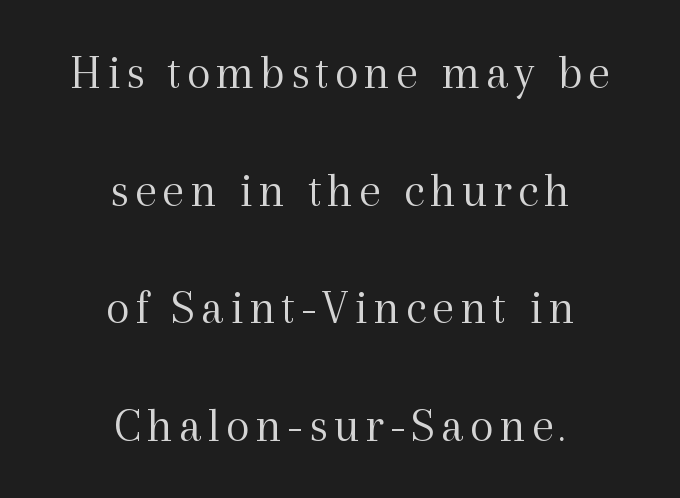
The image shows 49 px light serif type, upright; set centered, loose line spacing (2.4x), not underlined; a medium x-height.
